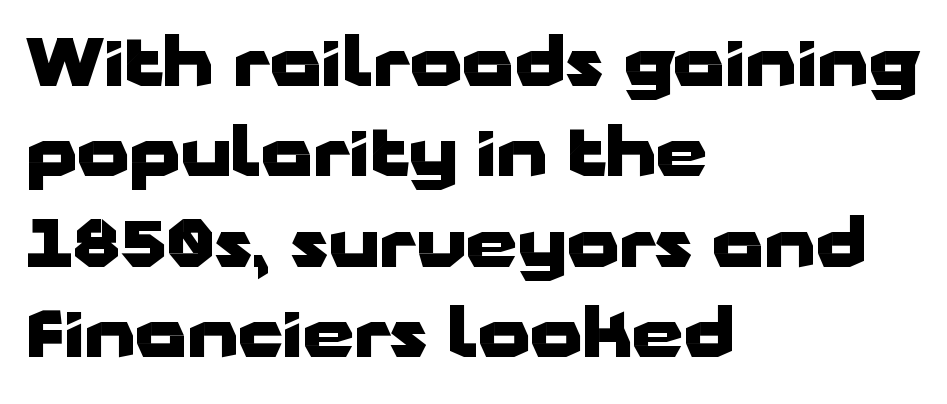
Q: Is the text bold? A: Yes.
Q: Is the text italic (slanted)? A: No, it is upright.
Q: Is the typeface a serif or a sans-serif typeface? A: Sans-serif.
Q: Is the text underlined? A: No.
Q: How is the paragraph aligned? A: Left-aligned.
Q: Is the spacing between letters normal or unusually wide? A: Normal.
Q: Is the spacing between lines tight, normal or loose? A: Normal.
Q: Width (condensed, normal, or wide)? A: Wide.
Q: Stroke contrast? A: Low.
Q: x-height? A: Medium.
Q: Monospaced? A: No.
